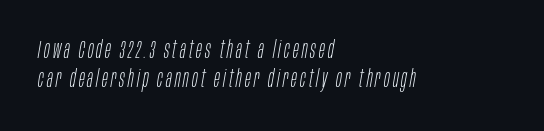
{"italic": "yes", "lean": "right", "slant_degrees": 10, "bold": "no", "underline": "no", "align": "left", "line_spacing_ratio": 1.2, "glyph_px": 24}
